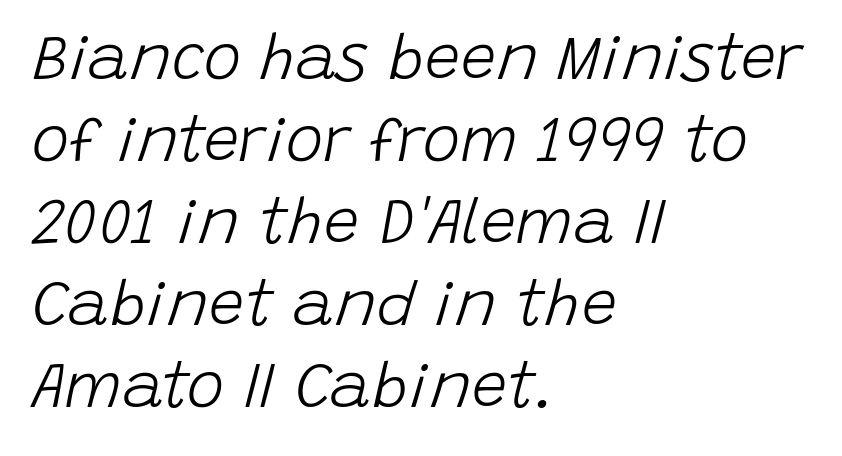
{"italic": "yes", "lean": "right", "slant_degrees": 15, "bold": "no", "weight": "light", "width": "normal", "stroke_contrast": "low", "x_height": "large", "monospaced": "no", "underline": "no", "align": "left", "line_spacing": "normal", "line_spacing_ratio": 1.3, "letter_spacing": "normal", "letter_spacing_em": 0.0, "glyph_px": 63}
